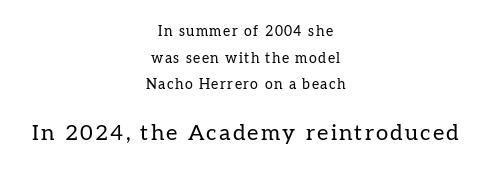
Scale increases going downward across the two blocks. The paragraph has two soft edges and a firm central axis. No italicization has been applied; the sample stays upright. Is the stroke heavy? The answer is a plain regular-or-lighter. Reading down the column, the eye jumps a long way to each next line.
